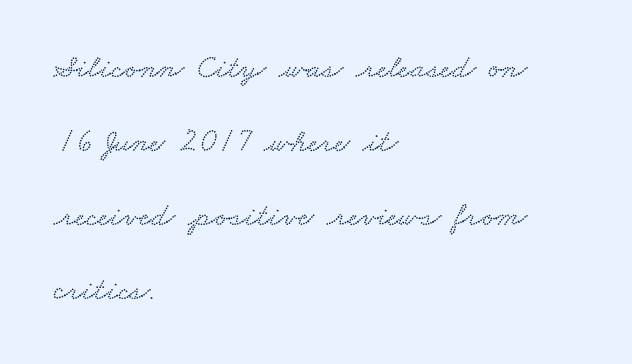
{"width": "wide", "stroke_contrast": "low", "x_height": "small", "monospaced": "no", "underline": "no", "align": "left", "line_spacing": "loose", "line_spacing_ratio": 2.24, "letter_spacing": "normal", "letter_spacing_em": 0.0, "glyph_px": 33}
